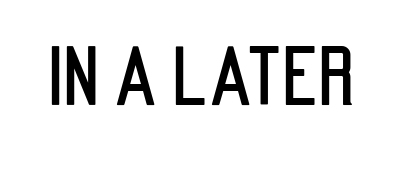
Each letter keeps its own natural width here, so spacing adapts to shape. These lines keep a tight, regular rhythm from letter to letter. In terms of letterform style, serifs are entirely absent. The specimen omits any rule beneath the text block's lines. Tall strokes in this sample are plumb rather than angled.
